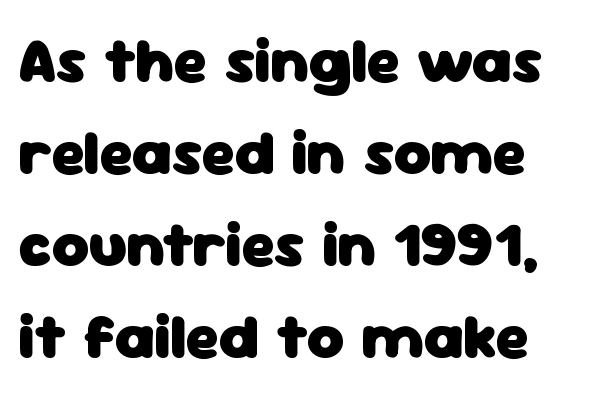
Q: Is the text bold? A: Yes.
Q: Is the text italic (slanted)? A: No, it is upright.
Q: Is the typeface a serif or a sans-serif typeface? A: Sans-serif.
Q: Is the text underlined? A: No.
Q: How is the paragraph aligned? A: Left-aligned.
Q: Is the spacing between letters normal or unusually wide? A: Normal.
Q: Is the spacing between lines tight, normal or loose? A: Normal.
Q: Width (condensed, normal, or wide)? A: Normal.
Q: Stroke contrast? A: Low.
Q: x-height? A: Medium.
Q: Monospaced? A: No.
